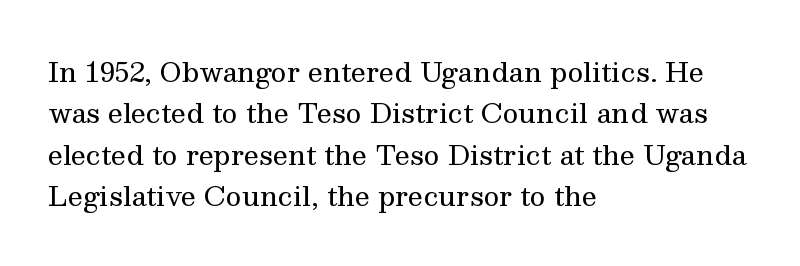
Q: Is the text bold? A: No.
Q: Is the text italic (slanted)? A: No, it is upright.
Q: Is the text underlined? A: No.
Q: How is the paragraph aligned? A: Left-aligned.
Q: Is the spacing between letters normal or unusually wide? A: Normal.
Q: Is the spacing between lines tight, normal or loose? A: Normal.
